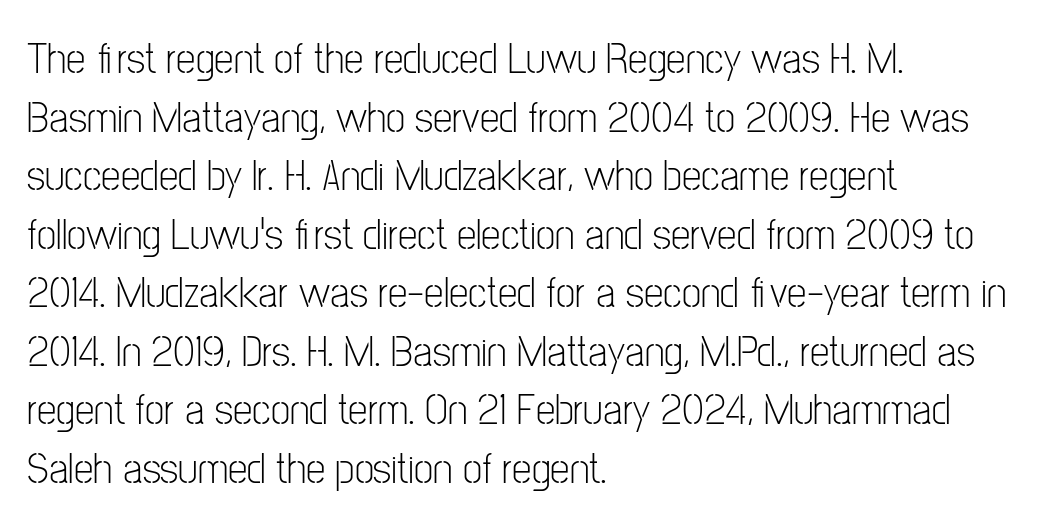
{"serif": "no", "italic": "no", "bold": "no", "weight": "light", "width": "condensed", "stroke_contrast": "low", "x_height": "medium", "monospaced": "no", "underline": "no", "align": "left", "line_spacing": "normal", "line_spacing_ratio": 1.33, "letter_spacing": "normal", "letter_spacing_em": 0.0, "glyph_px": 44}
